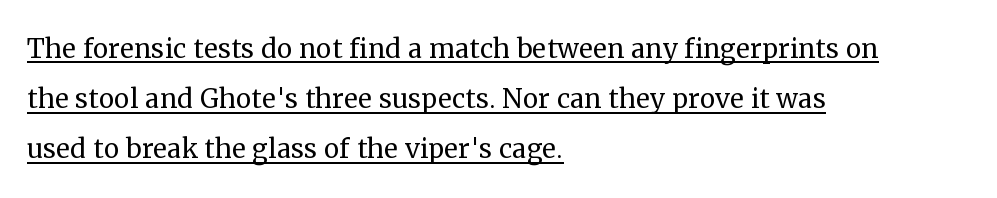
Character widths vary here, with narrow letters taking less room than wide ones. A serif font was chosen for this passage. Nothing unusual about the tracking: characters are spaced as the font intends. This is not heavy type; no bold has been used. Reading down the block, your eye returns to a fixed left position each line. Summary of vertical rhythm: regular, with standard interline spacing.
